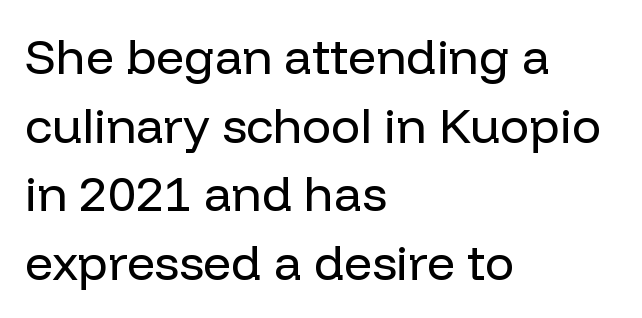
The image shows 49 px regular-weight sans-serif type, upright; set left-aligned, normal line spacing (1.4x), normal letter spacing, not underlined; low stroke contrast and a medium x-height.
